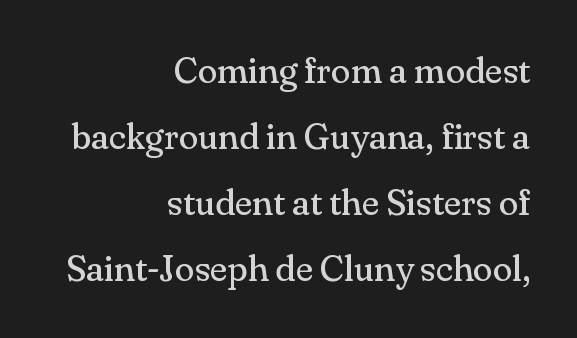
On a weight scale, this lands at 450 or below. The lettering holds an erect, upright posture throughout. Quick note: underline off. Spacing between characters is what you'd get straight out of the box. Where is the straight margin? On the right. The passage shown is typed in a proportional face where columns would drift.
